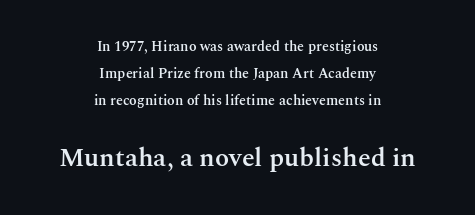
Q: Is the text bold? A: Semi-bold.
Q: Is the text italic (slanted)? A: No, it is upright.
Q: Is the text underlined? A: No.
Q: How is the paragraph aligned? A: Centered.
Q: Is the spacing between letters normal or unusually wide? A: Normal.
Q: Is the spacing between lines tight, normal or loose? A: Loose.
Q: Which block of text is set in a larger size, the first (top) or the second (bottom)? A: The second (bottom) one.
